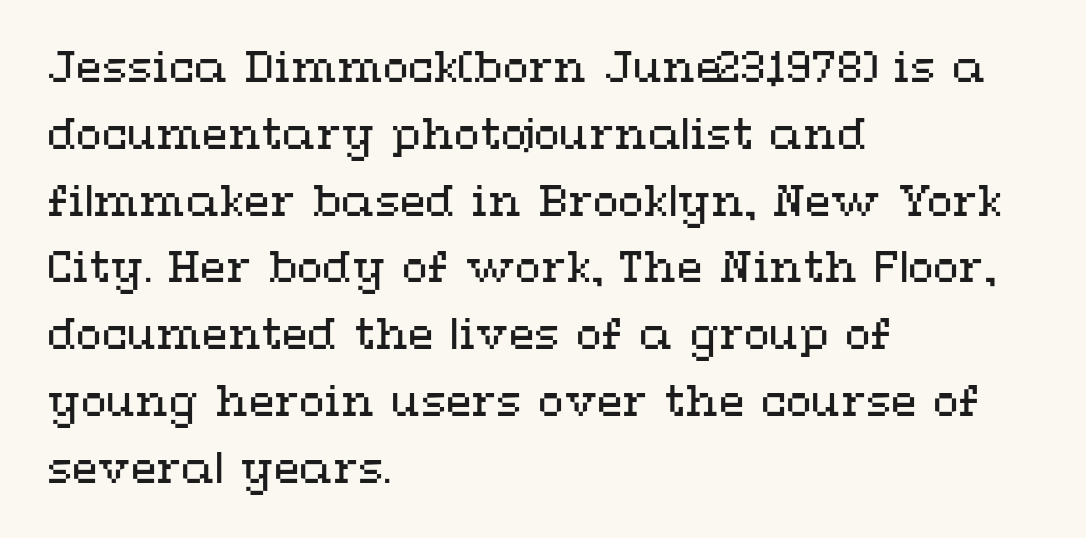
Do the characters align in a grid? No, the font is proportional. A bare baseline throughout the passage. Casual observation: everything's shoved over to the left. Posture: upright roman.
